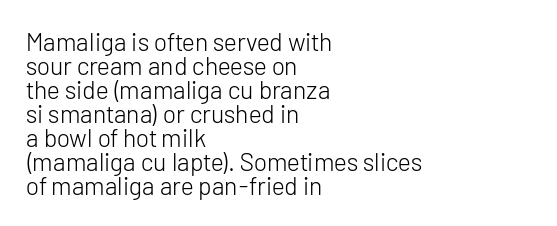
The image shows 25 px text type, upright; set left-aligned, tight line spacing (0.96x), normal letter spacing, not underlined.
